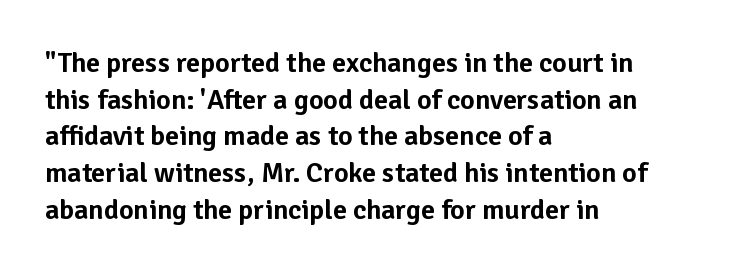
{"serif": "no", "italic": "no", "width": "normal", "stroke_contrast": "low", "x_height": "medium", "monospaced": "no", "underline": "no", "align": "left", "line_spacing": "normal", "line_spacing_ratio": 1.31, "letter_spacing": "normal", "letter_spacing_em": 0.0, "glyph_px": 28}
